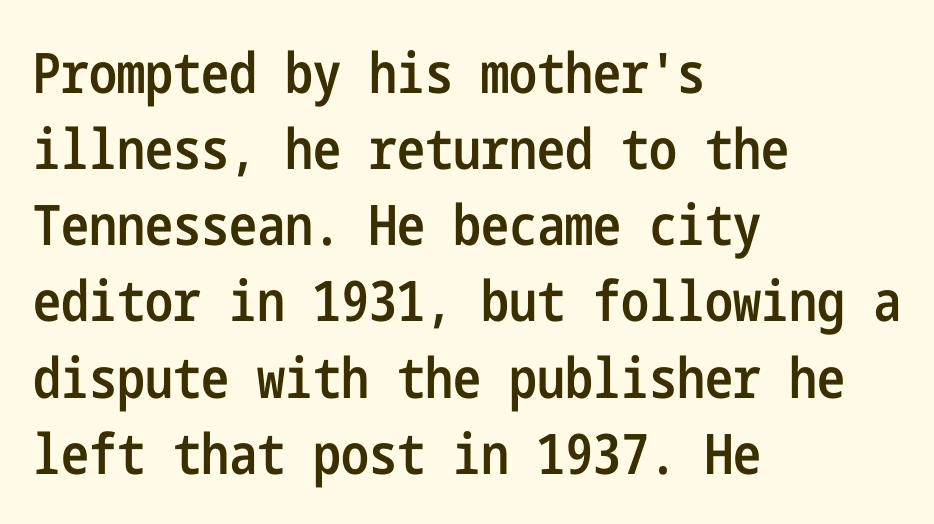
The lettering stays uniformly vertical, giving the passage a roman look. These words are printed semibold, heavier than regular yet not bold. Horizontal bands of white between lines are of average thickness. The rendering keeps characters at their native spacing. Nothing sits at the stroke ends, so this counts as sans-serif.
